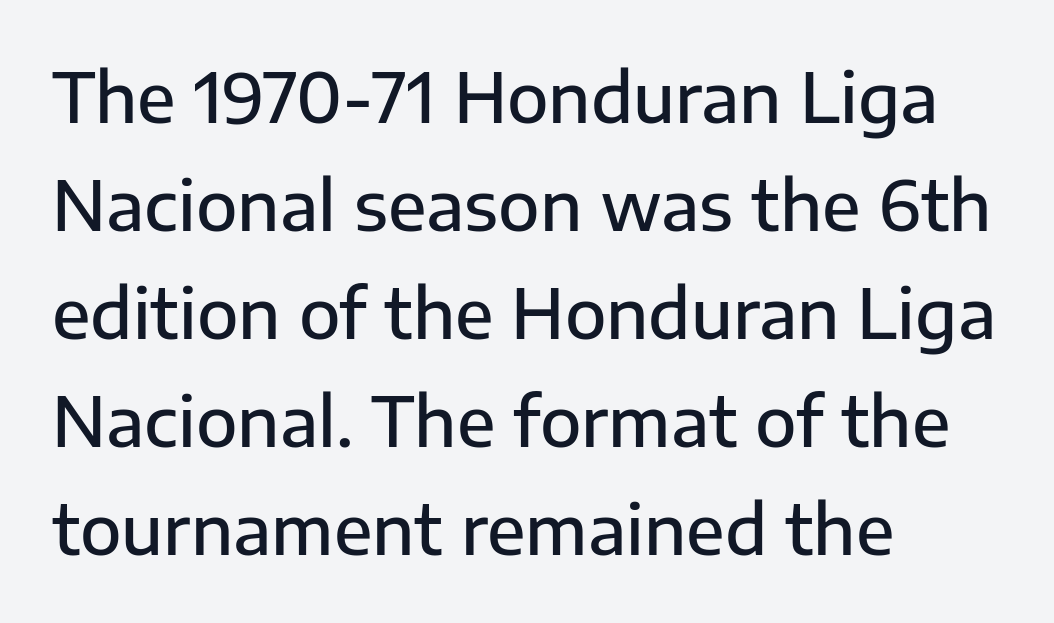
The image shows 68 px semibold sans-serif type, upright; set left-aligned, normal line spacing (1.59x), normal letter spacing, not underlined; low stroke contrast and a medium x-height.
